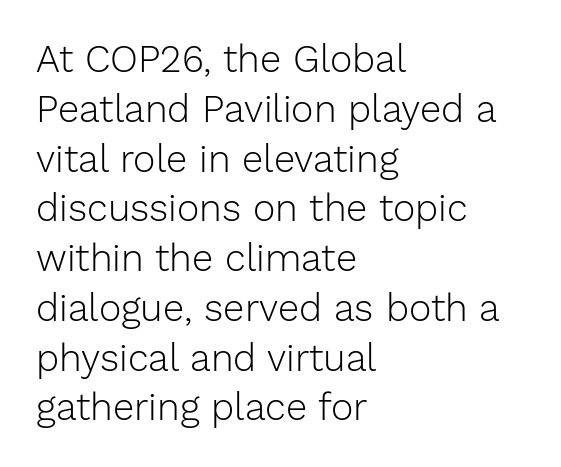
The image shows 38 px light sans-serif type, upright; set left-aligned, normal line spacing (1.31x), normal letter spacing, not underlined; low stroke contrast and a medium x-height.
